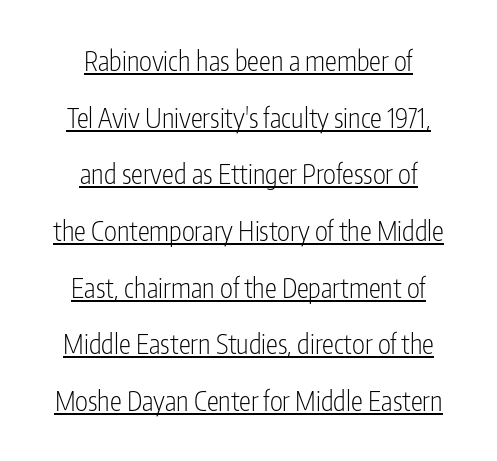
Q: Is the text bold? A: No.
Q: Is the text italic (slanted)? A: No, it is upright.
Q: Is the text underlined? A: Yes.
Q: How is the paragraph aligned? A: Centered.
Q: Is the spacing between letters normal or unusually wide? A: Normal.
Q: Is the spacing between lines tight, normal or loose? A: Loose.
